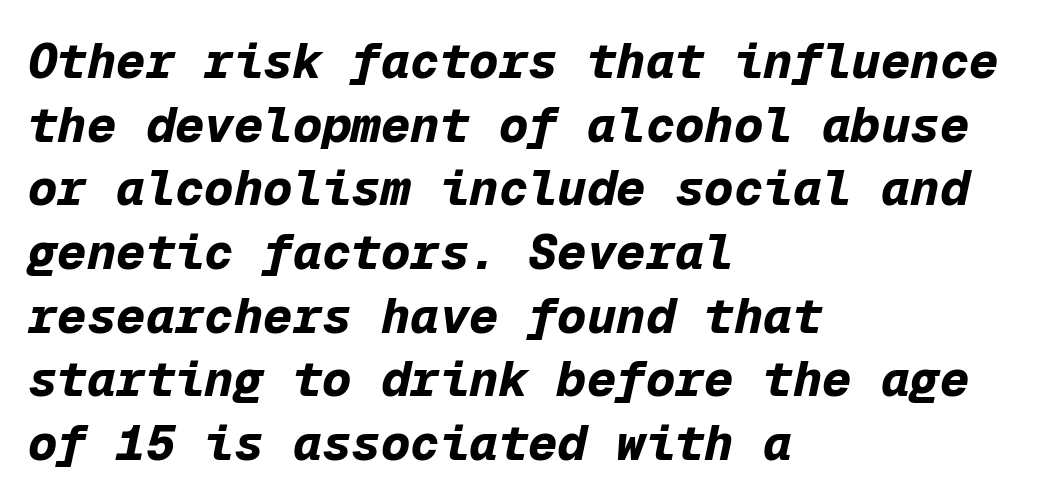
The image shows 49 px bold type, italic (leaning right), monospaced; set left-aligned, normal line spacing (1.3x), normal letter spacing, not underlined; low stroke contrast and a medium x-height.
